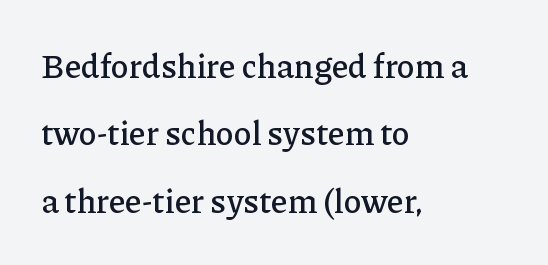
The image shows 33 px serif type, upright; set left-aligned, loose line spacing (2.04x), normal letter spacing, not underlined; low stroke contrast and a medium x-height.
